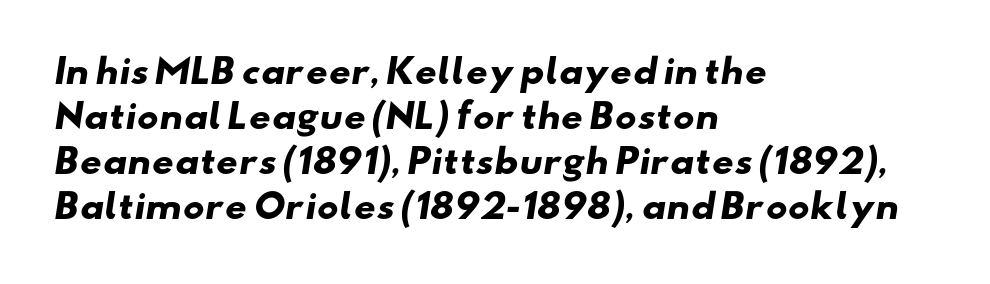
The face used here is proportionally spaced, like ordinary book or web type. No extra tracking has been applied to these lines. If you drew a ruler down the left edge, every line would touch it. A dark, heavy texture on the line: the type is bold.
